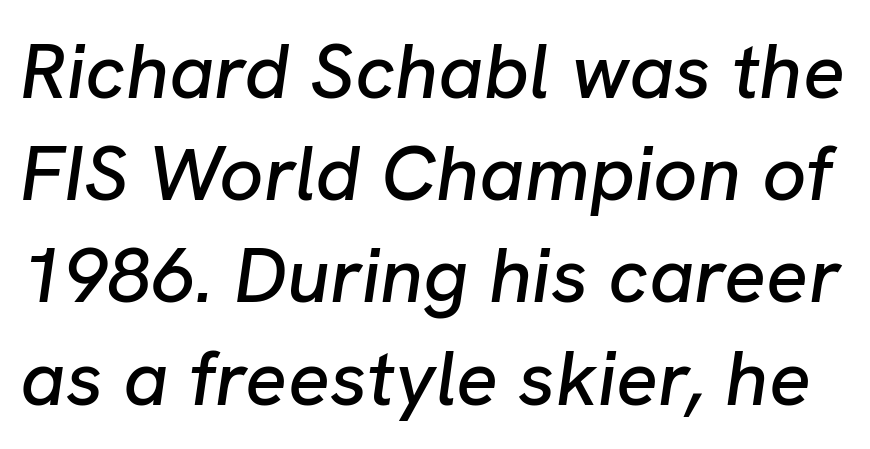
The image shows 78 px text type, italic (leaning right); set normal line spacing (1.31x), normal letter spacing, not underlined; low stroke contrast and a medium x-height.
